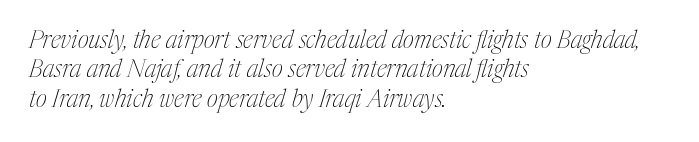
Weight: regular or lighter. Spacing between characters is what you'd get straight out of the box. Characters are canted at an angle relative to the baseline's perpendicular. Is the block centered? No — it sits flush against the left margin.
